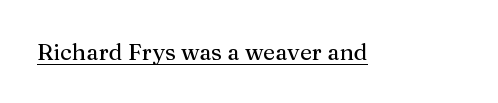
{"italic": "no", "underline": "yes", "letter_spacing": "normal", "letter_spacing_em": 0.0, "glyph_px": 23}
